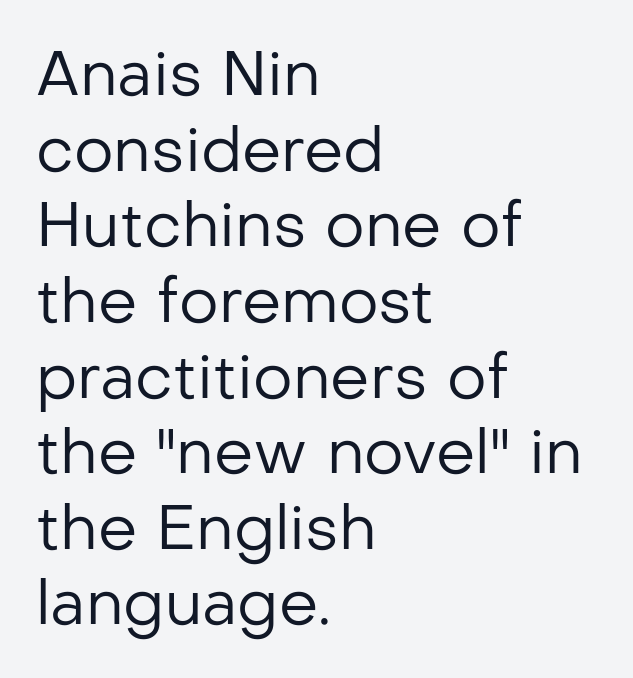
Q: Is the text bold? A: No.
Q: Is the text italic (slanted)? A: No, it is upright.
Q: Is the typeface a serif or a sans-serif typeface? A: Sans-serif.
Q: Is the text underlined? A: No.
Q: How is the paragraph aligned? A: Left-aligned.
Q: Is the spacing between letters normal or unusually wide? A: Normal.
Q: Width (condensed, normal, or wide)? A: Normal.
Q: Stroke contrast? A: Low.
Q: x-height? A: Medium.
Q: Monospaced? A: No.
